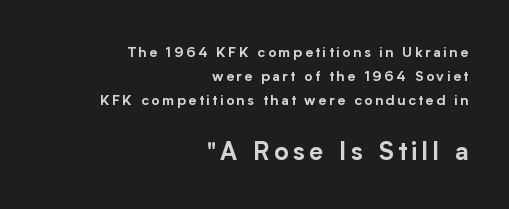
{"italic": "no", "underline": "no", "align": "right", "line_spacing": "normal", "line_spacing_ratio": 1.7, "larger_block": "second", "size_ratio": 1.79, "glyph_px": 25}
